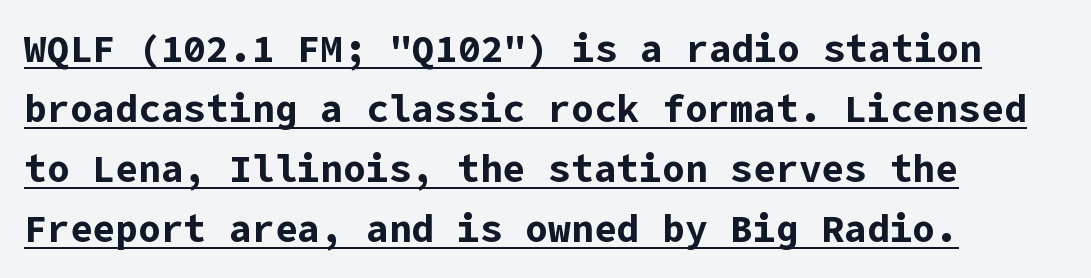
The image shows 38 px bold sans-serif type, upright; set left-aligned, normal line spacing (1.58x), normal letter spacing, underlined; low stroke contrast and a medium x-height.
